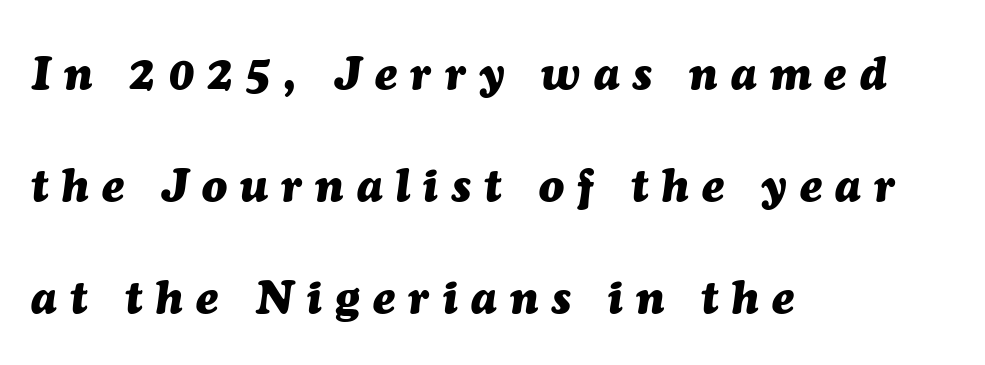
Note the varied advance widths — an 'i' is clearly narrower than an 'm'. The lettering tilts uniformly, giving the passage an italic look. Summary of weight: heavy, a full bold. Students, note that the glyphs here are deliberately spaced far apart. If you drew a ruler down the left edge, every line would touch it. Any mark beneath the type? The region is blank.
